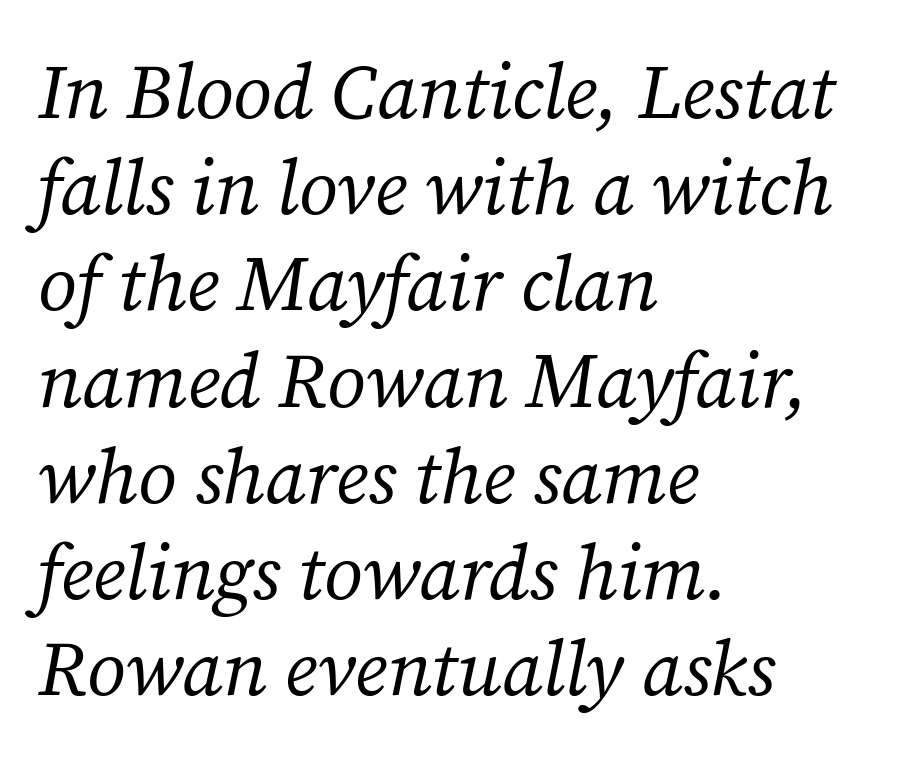
{"serif": "yes", "italic": "yes", "lean": "right", "slant_degrees": 12, "bold": "no", "weight": "regular", "width": "normal", "stroke_contrast": "medium", "x_height": "medium", "monospaced": "no", "underline": "no", "align": "left", "line_spacing": "normal", "line_spacing_ratio": 1.25, "letter_spacing": "normal", "letter_spacing_em": 0.0, "glyph_px": 77}
